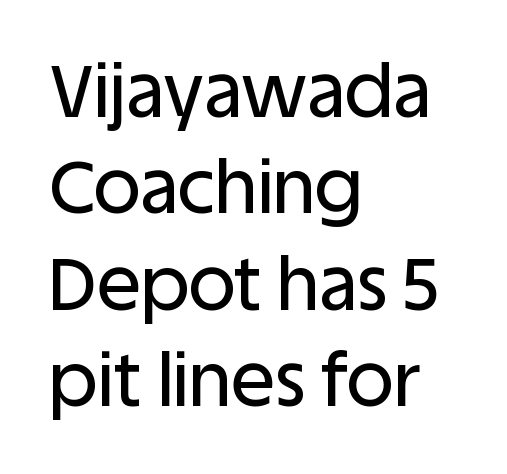
{"serif": "no", "italic": "no", "width": "normal", "stroke_contrast": "low", "x_height": "large", "monospaced": "no", "underline": "no", "align": "left", "line_spacing": "normal", "line_spacing_ratio": 1.32, "letter_spacing": "normal", "letter_spacing_em": 0.0, "glyph_px": 73}
